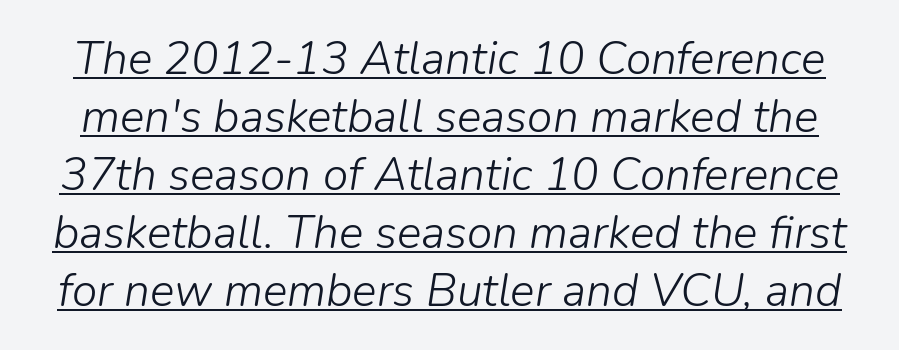
The image shows 46 px light type, italic (leaning right); set normal line spacing (1.26x), normal letter spacing, underlined; low stroke contrast and a medium x-height.
